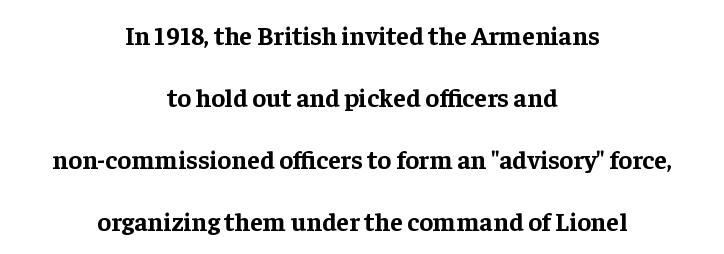
What's the leading like? Stretched, with rows far apart. A typesetter would call this zero additional tracking. The letters stand upright; this is a roman face. Alignment: centered. The typesetting leans heavy: a genuine bold.
